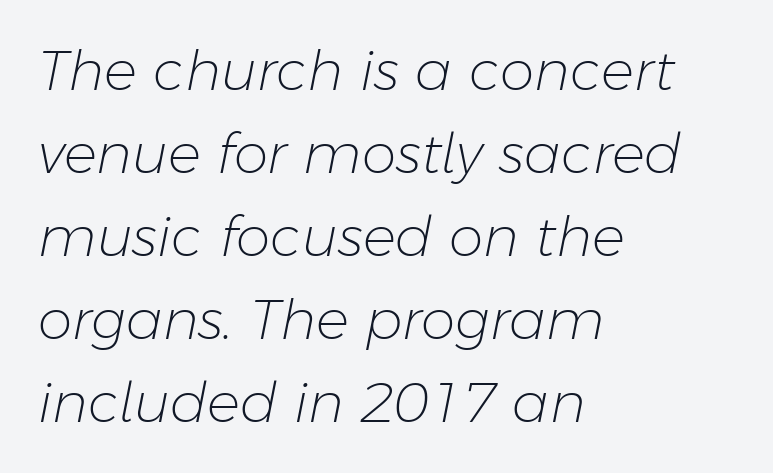
The image shows 55 px light type, italic (leaning right); set left-aligned, normal line spacing (1.51x), normal letter spacing, not underlined; low stroke contrast and a medium x-height.
